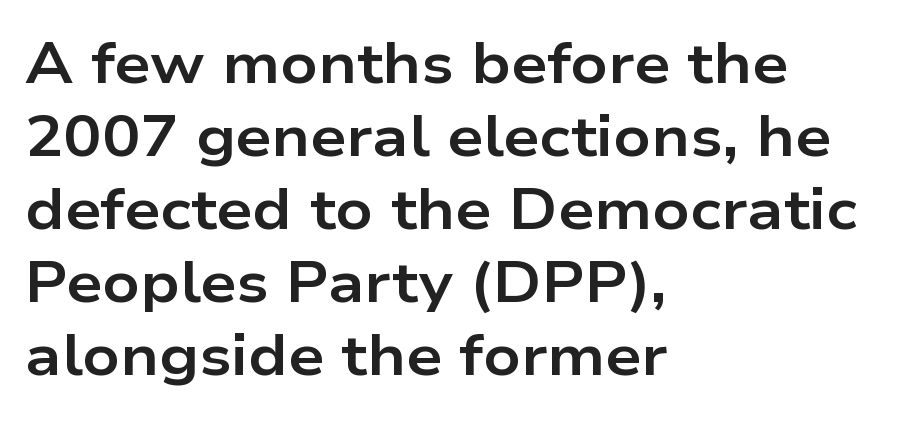
The lettering holds an erect, upright posture throughout. The rendering uses natural spacing where letterforms have individual widths. Standard letterfit; no display-style spreading of the glyphs. These words are printed bold, with thick strokes throughout.
